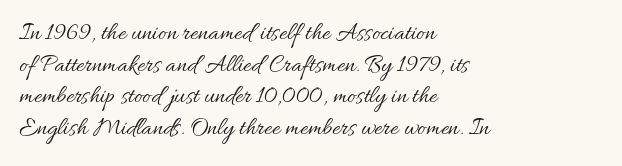
Q: Is the text bold? A: No.
Q: Is the text italic (slanted)? A: Yes.
Q: Is the text underlined? A: No.
Q: How is the paragraph aligned? A: Left-aligned.
Q: Is the spacing between letters normal or unusually wide? A: Normal.
Q: Is the spacing between lines tight, normal or loose? A: Normal.
